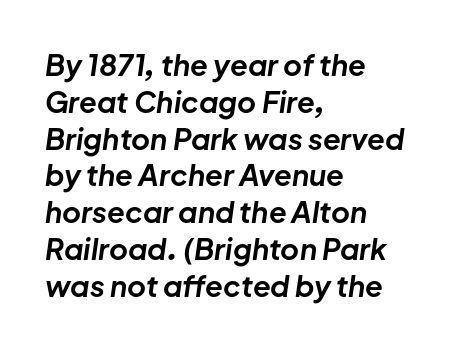
Q: Is the text bold? A: Yes.
Q: Is the text italic (slanted)? A: Yes, it leans right by about 8 degrees.
Q: Is the text underlined? A: No.
Q: How is the paragraph aligned? A: Left-aligned.
Q: Is the spacing between letters normal or unusually wide? A: Normal.
Q: Is the spacing between lines tight, normal or loose? A: Normal.
Q: Width (condensed, normal, or wide)? A: Normal.
Q: Stroke contrast? A: Low.
Q: x-height? A: Medium.
Q: Monospaced? A: No.
